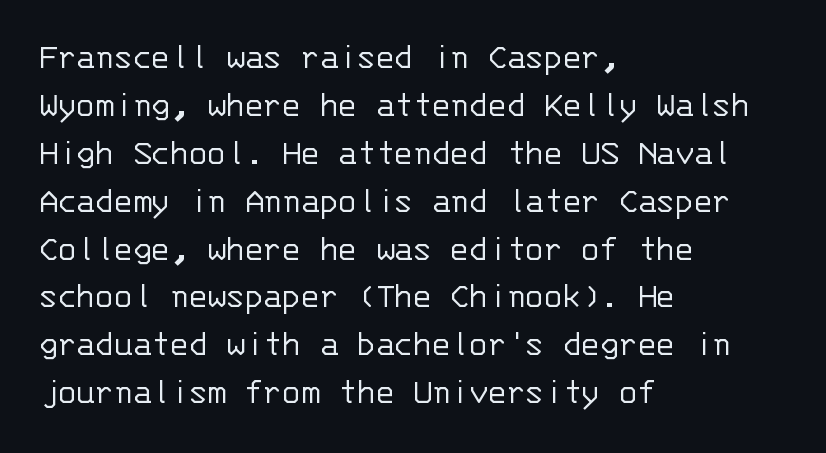
The image shows 38 px light sans-serif type, upright, monospaced; set left-aligned, normal line spacing (1.26x), normal letter spacing, not underlined; low stroke contrast and a large x-height.
